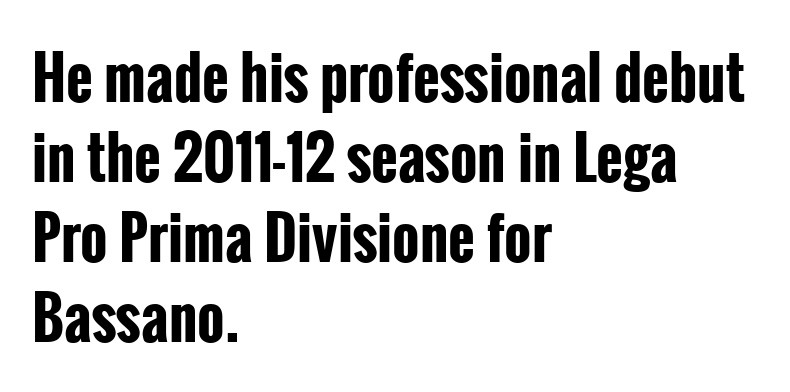
This is heavy type, rendered in bold. Anything drawn beneath the words? Only blank space. What stands out about the letter spacing? Nothing — it is the standard amount. The lines sit at an ordinary, default distance from one another. Looks like regular typesetting: each glyph gets only the width it needs. A typesetter would label this face a sans.
